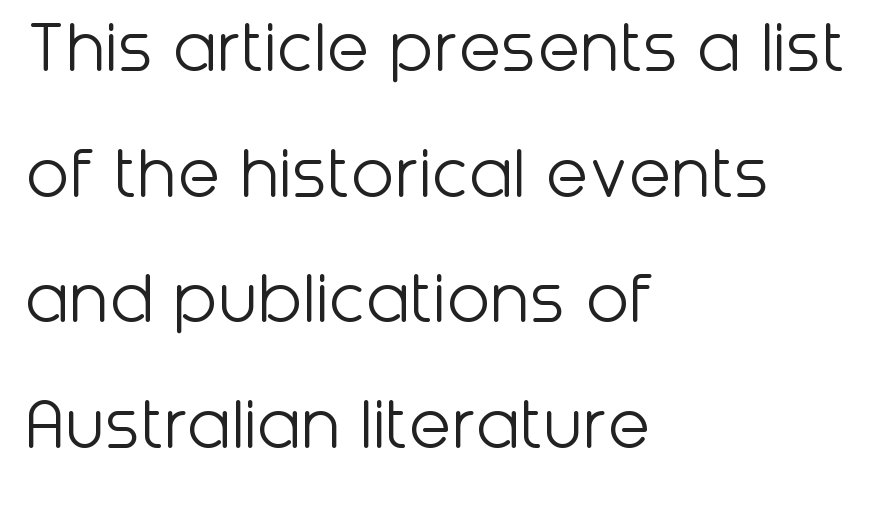
The line texture is even and compact thanks to regular tracking. Each stroke keeps to a modest, everyday thickness or less. The letters stand straight up with perfectly vertical stems. In terms of leading, this rendering sits right in the middle.
